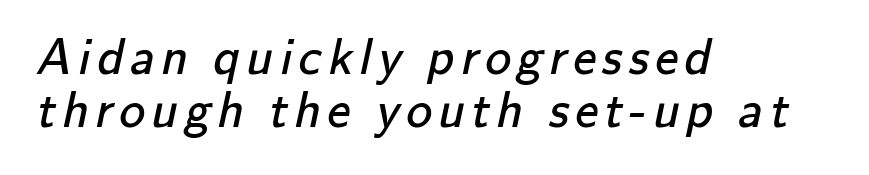
The image shows 52 px regular-weight sans-serif type; set left-aligned, tight line spacing (1.01x), not underlined; low stroke contrast and a small x-height.
